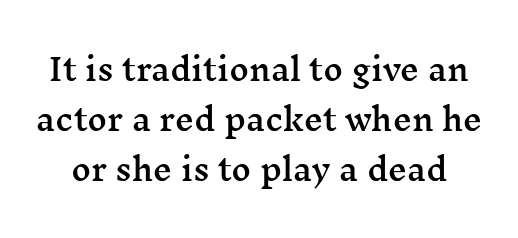
Q: Is the text italic (slanted)? A: No, it is upright.
Q: Is the typeface a serif or a sans-serif typeface? A: Serif.
Q: Is the text underlined? A: No.
Q: Is the spacing between letters normal or unusually wide? A: Normal.
Q: Is the spacing between lines tight, normal or loose? A: Normal.
Q: Width (condensed, normal, or wide)? A: Wide.
Q: Stroke contrast? A: Medium.
Q: x-height? A: Medium.
Q: Monospaced? A: No.
